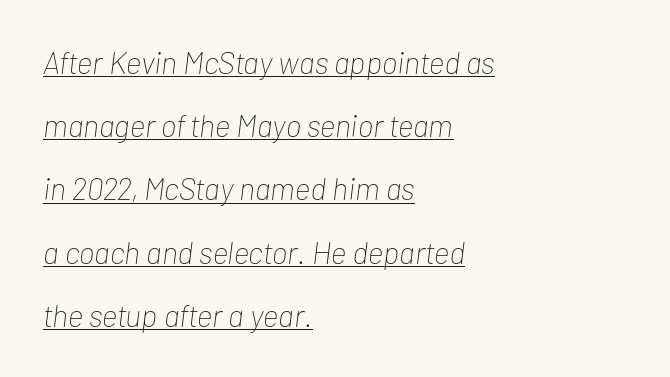
The rendering uses natural spacing where letterforms have individual widths. Spacing between characters is what you'd get straight out of the box. Caption: face not bold, strokes unweighted. These lines are set flush left with a ragged right edge. The rendering uses a large line-height, opening up the rows. Italic? Definitely — the glyphs are oblique.
